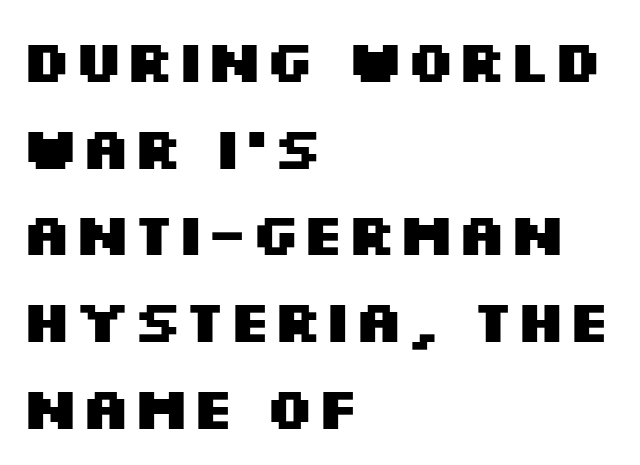
The text block is weighted toward the left margin, trailing off unevenly rightward. Is there much room between lines? A standard amount, neither cramped nor airy. Unmarked baselines from the first word to the last. Plenty of ink on the page — the face is bold. You could call the tracking neutral — neither tight nor loose. Looks like regular typesetting: each glyph gets only the width it needs.
